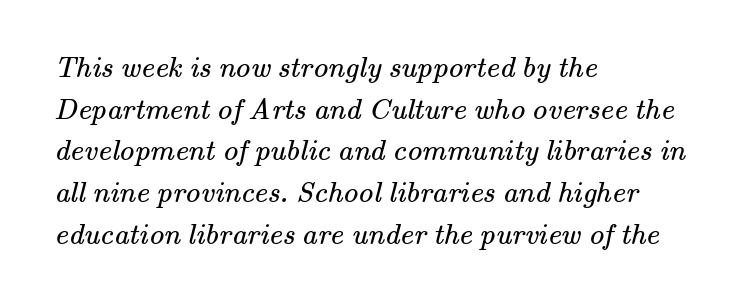
Q: Is the text bold? A: No.
Q: Is the typeface a serif or a sans-serif typeface? A: Serif.
Q: Is the text underlined? A: No.
Q: How is the paragraph aligned? A: Left-aligned.
Q: Is the spacing between letters normal or unusually wide? A: Normal.
Q: Is the spacing between lines tight, normal or loose? A: Normal.
Q: Width (condensed, normal, or wide)? A: Normal.
Q: Stroke contrast? A: Medium.
Q: x-height? A: Small.
Q: Monospaced? A: No.
